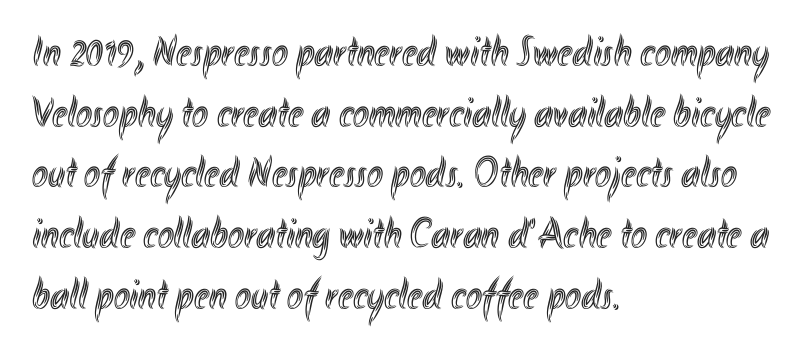
Q: Is the text italic (slanted)? A: Yes.
Q: Is the text underlined? A: No.
Q: How is the paragraph aligned? A: Left-aligned.
Q: Is the spacing between letters normal or unusually wide? A: Normal.
Q: Is the spacing between lines tight, normal or loose? A: Normal.
Q: Width (condensed, normal, or wide)? A: Condensed.
Q: x-height? A: Small.
Q: Monospaced? A: No.
